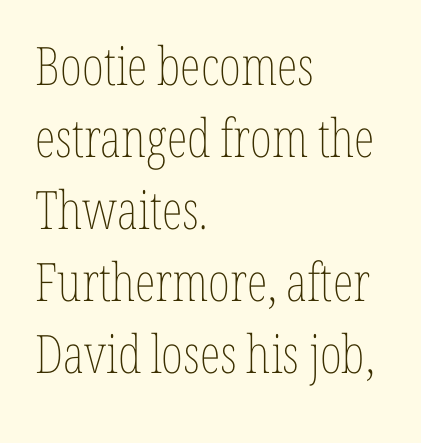
{"italic": "no", "bold": "no", "weight": "thin", "width": "condensed", "stroke_contrast": "low", "x_height": "medium", "monospaced": "no", "underline": "no", "align": "left", "line_spacing": "normal", "line_spacing_ratio": 1.36, "letter_spacing": "normal", "letter_spacing_em": 0.0, "glyph_px": 53}
